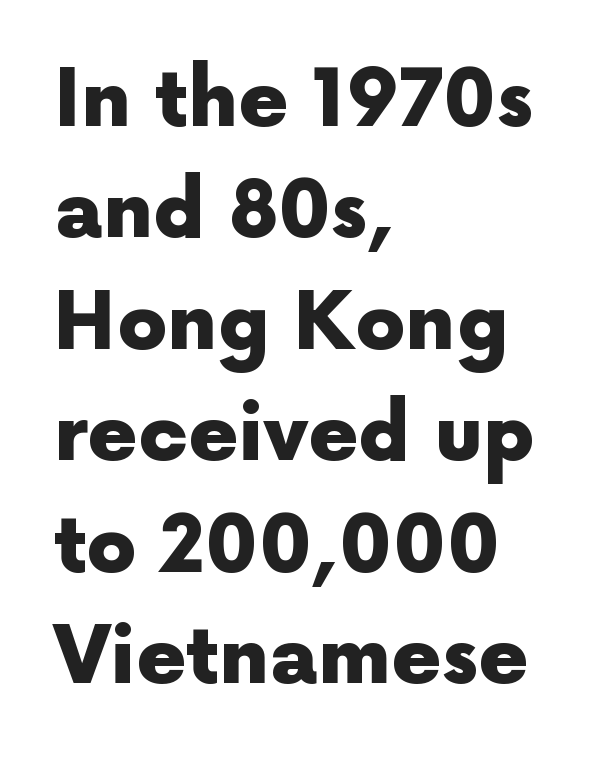
The image shows 79 px heavy sans-serif type, upright; set left-aligned, normal line spacing (1.41x), normal letter spacing, not underlined; a medium x-height.
